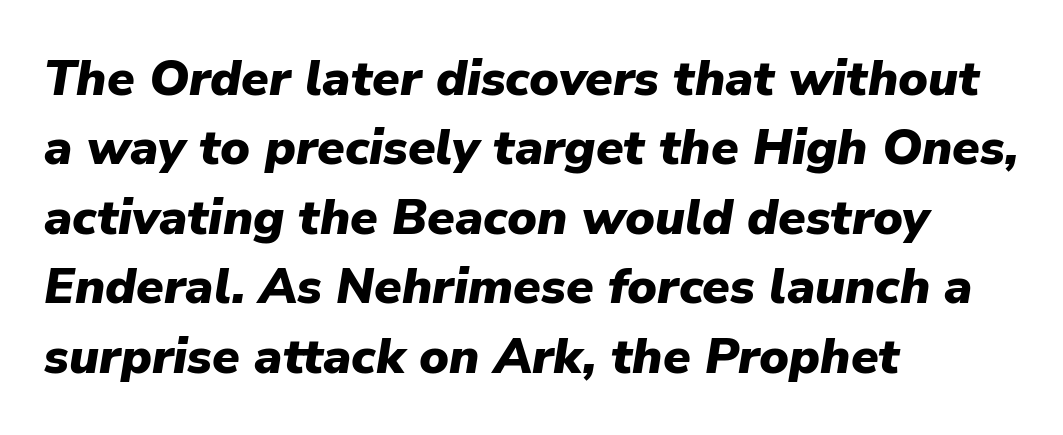
{"italic": "yes", "lean": "right", "slant_degrees": 9, "bold": "yes", "weight": "heavy", "width": "normal", "stroke_contrast": "low", "x_height": "medium", "monospaced": "no", "underline": "no", "align": "left", "line_spacing": "normal", "line_spacing_ratio": 1.39, "letter_spacing": "normal", "letter_spacing_em": 0.0, "glyph_px": 50}
